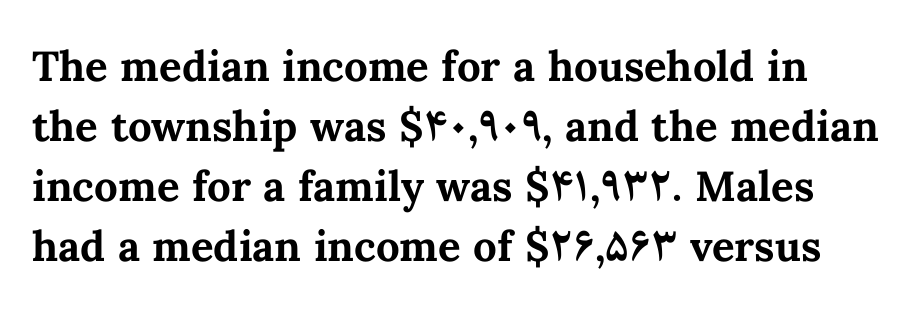
The face used here is proportionally spaced, like ordinary book or web type. The passage shown is emphatically bold. The leading is moderate, giving the passage an even texture. The font's upright variant was chosen for this text. The zone under the glyphs is completely vacant.
